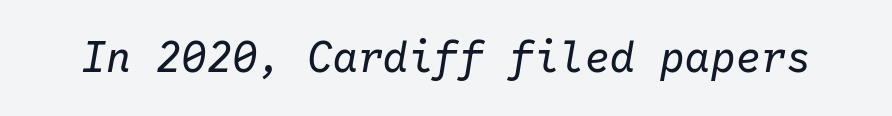
Q: Is the text bold? A: No.
Q: Is the text italic (slanted)? A: Yes, it leans right by about 10 degrees.
Q: Is the text underlined? A: No.
Q: Is the spacing between letters normal or unusually wide? A: Normal.
Q: Width (condensed, normal, or wide)? A: Normal.
Q: Stroke contrast? A: Low.
Q: x-height? A: Medium.
Q: Monospaced? A: Yes.
